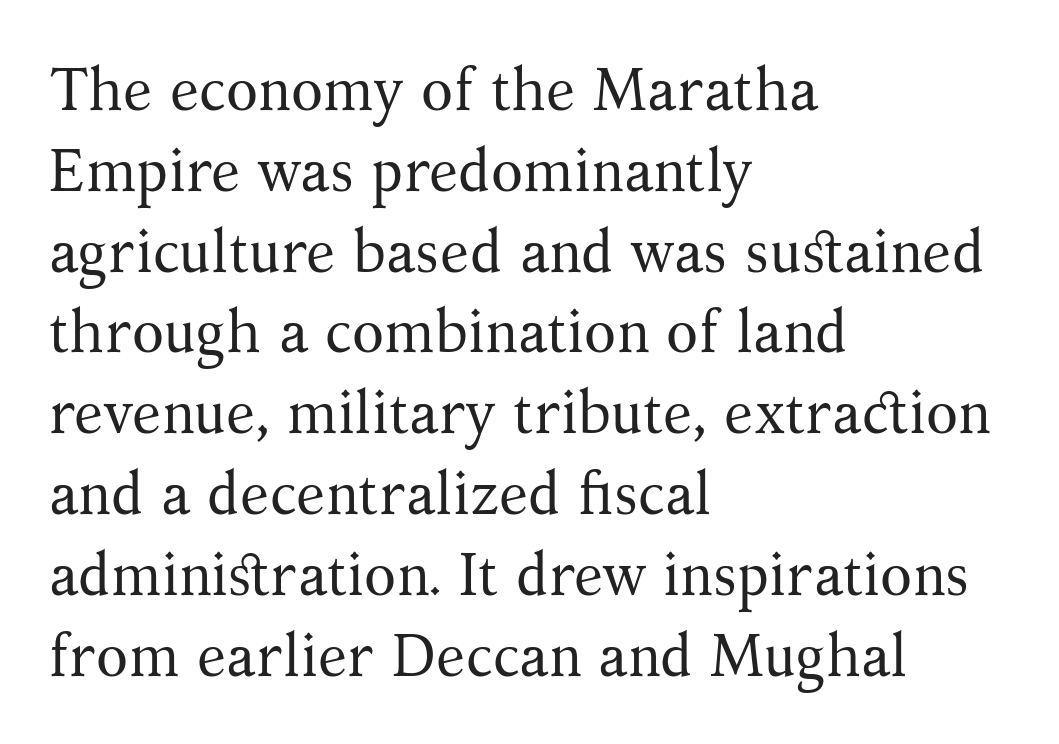
{"serif": "yes", "italic": "no", "bold": "no", "weight": "regular", "width": "normal", "stroke_contrast": "medium", "x_height": "medium", "monospaced": "no", "underline": "no", "align": "left", "line_spacing": "normal", "line_spacing_ratio": 1.37, "letter_spacing": "normal", "letter_spacing_em": 0.0, "glyph_px": 59}
